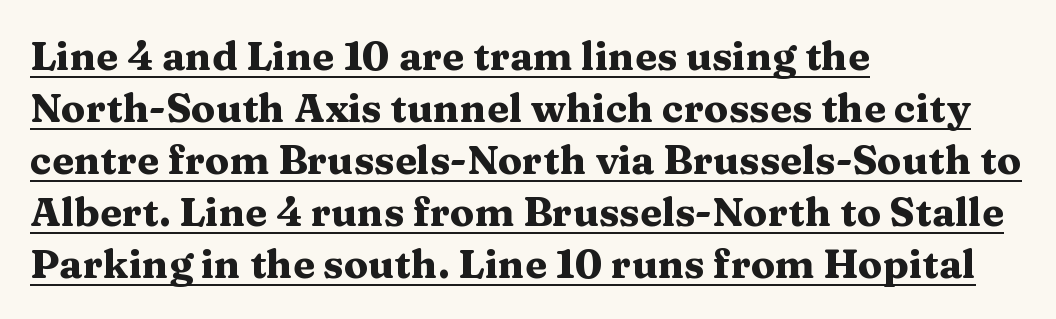
{"serif": "yes", "italic": "no", "bold": "yes", "weight": "heavy", "width": "wide", "stroke_contrast": "medium", "x_height": "medium", "monospaced": "no", "underline": "yes", "align": "left", "line_spacing": "normal", "line_spacing_ratio": 1.3, "letter_spacing": "normal", "letter_spacing_em": 0.0, "glyph_px": 40}
